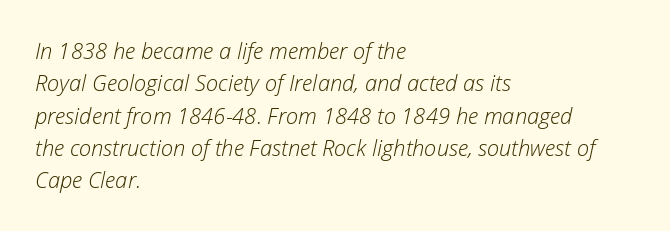
{"italic": "yes", "lean": "right", "slant_degrees": 12, "bold": "no", "underline": "no", "align": "left", "line_spacing": "normal", "line_spacing_ratio": 1.47, "letter_spacing": "normal", "letter_spacing_em": 0.0, "glyph_px": 22}
